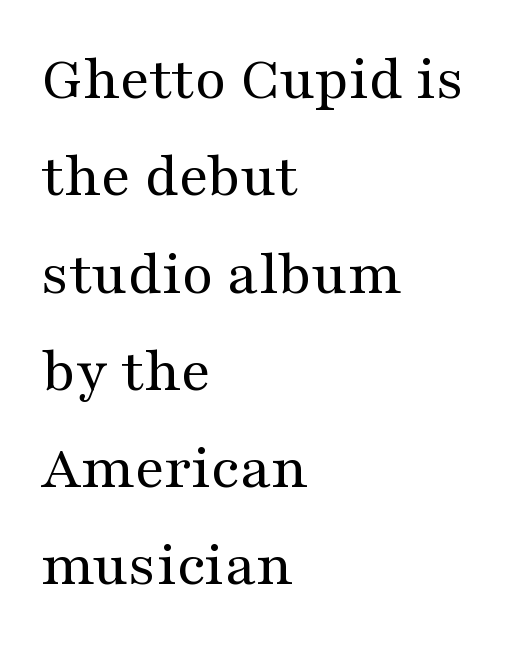
Q: Is the text bold? A: No.
Q: Is the text italic (slanted)? A: No, it is upright.
Q: Is the typeface a serif or a sans-serif typeface? A: Serif.
Q: Is the text underlined? A: No.
Q: How is the paragraph aligned? A: Left-aligned.
Q: Is the spacing between letters normal or unusually wide? A: Normal.
Q: Is the spacing between lines tight, normal or loose? A: Normal.
Q: Width (condensed, normal, or wide)? A: Wide.
Q: Stroke contrast? A: Medium.
Q: x-height? A: Medium.
Q: Monospaced? A: No.
